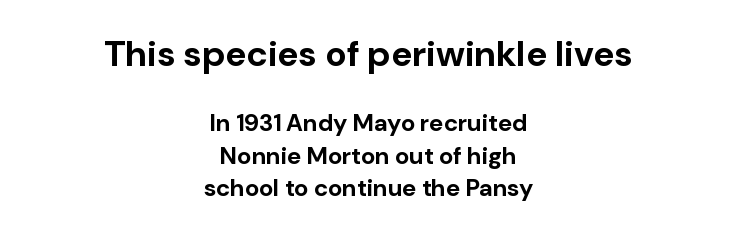
There is no visible air inserted between adjacent glyphs. Only glyphs here, with clear space below each row. How would I describe the line gaps? Plain and ordinary. In CSS terms this would be text-align: center. Style check: upright.
